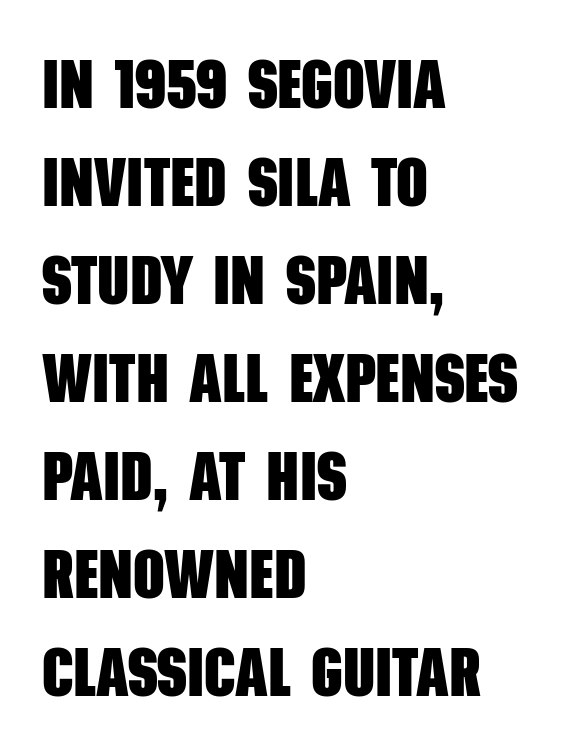
The image shows 69 px heavy, condensed sans-serif type; set left-aligned, normal line spacing (1.42x), normal letter spacing, not underlined; low stroke contrast and a large x-height.
